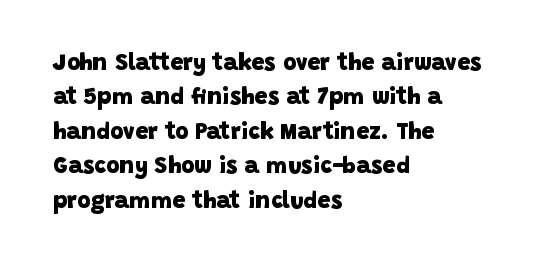
Q: Is the text bold? A: Yes.
Q: Is the text underlined? A: No.
Q: How is the paragraph aligned? A: Left-aligned.
Q: Is the spacing between letters normal or unusually wide? A: Normal.
Q: Is the spacing between lines tight, normal or loose? A: Normal.
